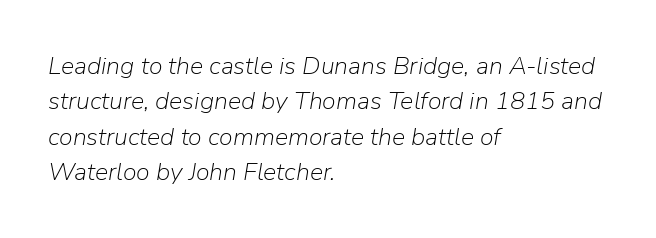
Q: Is the text bold? A: No.
Q: Is the text italic (slanted)? A: Yes, it leans right by about 9 degrees.
Q: Is the text underlined? A: No.
Q: How is the paragraph aligned? A: Left-aligned.
Q: Is the spacing between letters normal or unusually wide? A: Normal.
Q: Is the spacing between lines tight, normal or loose? A: Normal.
